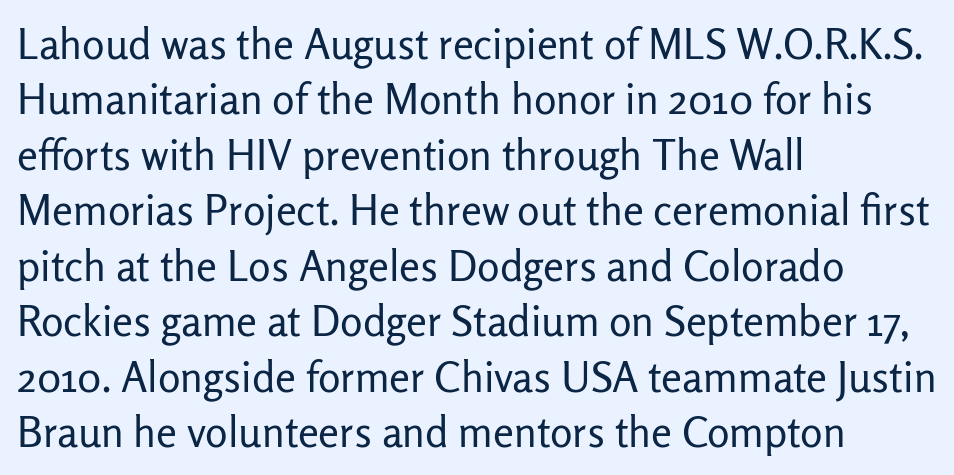
Style check: upright. Is the letter spacing exaggerated? No — it looks like the ordinary default. Decoration check: the copy has no underline. A normal amount of white space separates one row of letters from the next.
